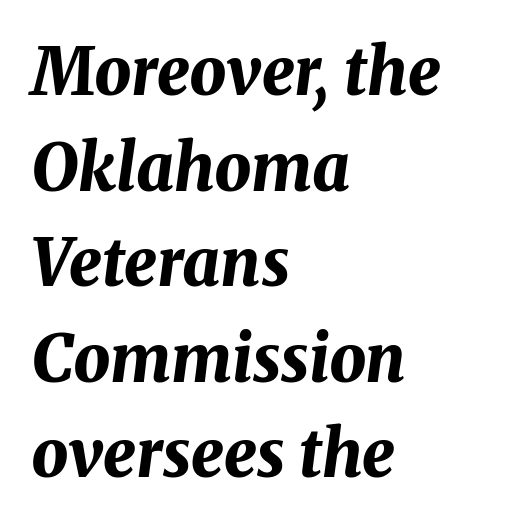
Q: Is the text bold? A: Yes.
Q: Is the text italic (slanted)? A: Yes, it leans right by about 8 degrees.
Q: Is the text underlined? A: No.
Q: How is the paragraph aligned? A: Left-aligned.
Q: Is the spacing between letters normal or unusually wide? A: Normal.
Q: Is the spacing between lines tight, normal or loose? A: Normal.
Q: Width (condensed, normal, or wide)? A: Normal.
Q: Stroke contrast? A: Medium.
Q: x-height? A: Medium.
Q: Monospaced? A: No.
